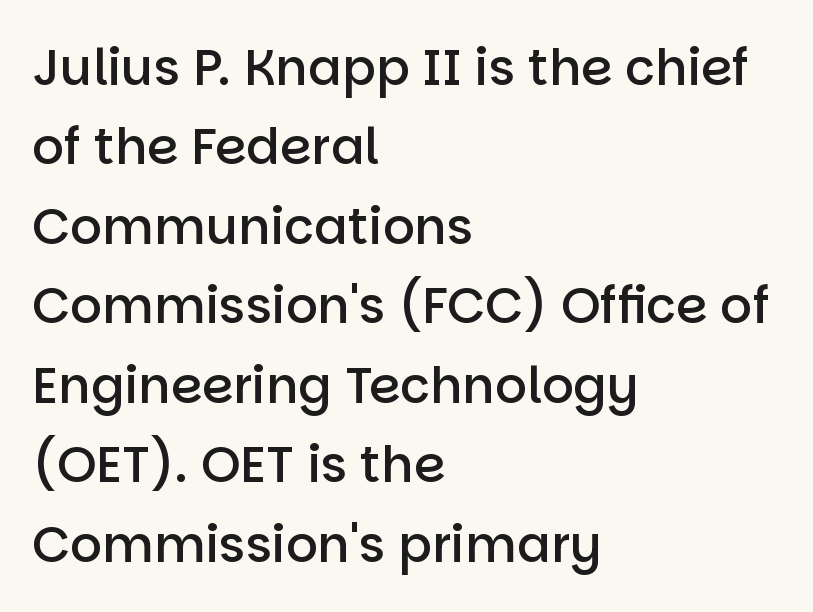
The space directly below the letters is spotless. Casual observation: everything's shoved over to the left. This is sans-serif lettering, the kind often seen on screens and signage. What's the leading like? Ordinary, nothing unusual.
